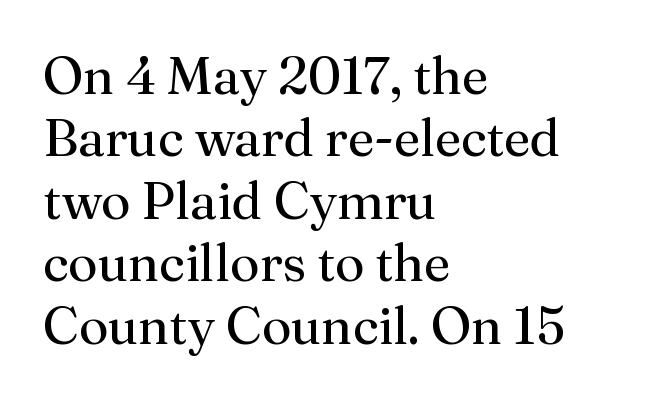
The image shows 52 px regular-weight serif type, upright; set left-aligned, line spacing 1.2x, normal letter spacing, not underlined; medium stroke contrast and a medium x-height.
